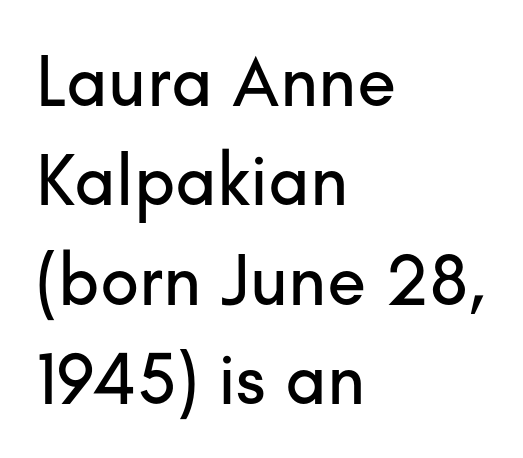
The image shows 72 px sans-serif type, upright; set left-aligned, normal line spacing (1.38x), normal letter spacing, not underlined; low stroke contrast and a small x-height.
